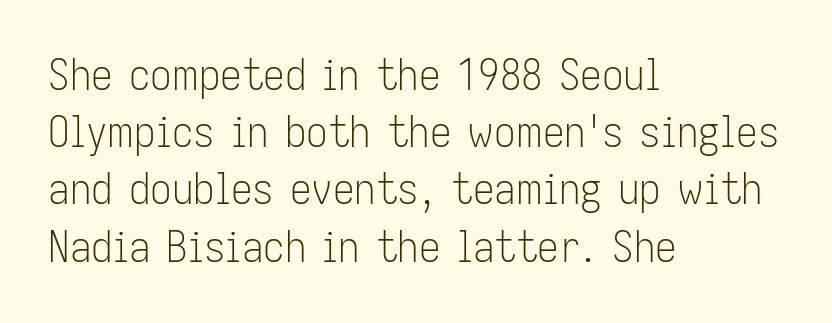
{"serif": "no", "italic": "no", "bold": "no", "weight": "light", "width": "condensed", "stroke_contrast": "low", "x_height": "medium", "monospaced": "no", "underline": "no", "align": "left", "line_spacing": "normal", "line_spacing_ratio": 1.33, "letter_spacing": "normal", "letter_spacing_em": 0.0, "glyph_px": 43}
